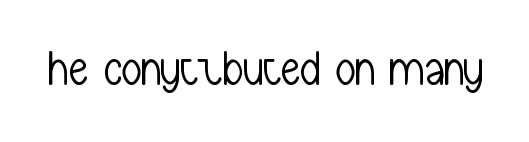
Here the designer chose a conventional face with non-uniform glyph widths. Regarding serifs, this sample does without them. The letters sit at their default tracking, neither squeezed nor spread. The words here are not underlined. This is roman type, the default non-slanted kind. The face looks like a standard text weight, possibly lighter.
